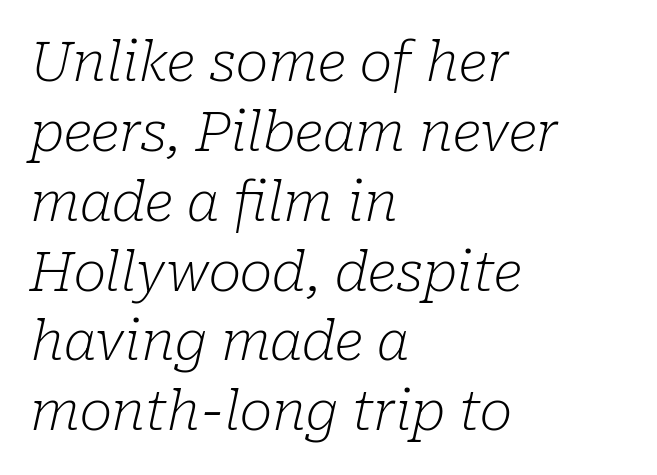
Stroke terminals: seriffed. A typesetter would call this zero additional tracking. Underline: absent. If you drew a line through each stem, it would be angled.
